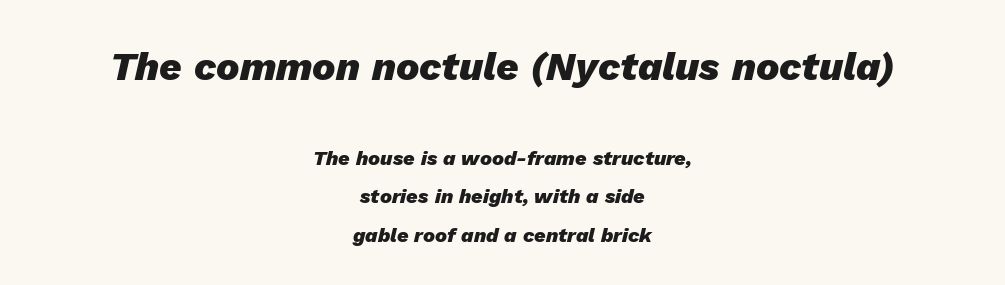
Q: Is the text bold? A: Yes.
Q: Is the text italic (slanted)? A: Yes, it leans right by about 13 degrees.
Q: Is the text underlined? A: No.
Q: How is the paragraph aligned? A: Centered.
Q: Is the spacing between letters normal or unusually wide? A: Normal.
Q: Is the spacing between lines tight, normal or loose? A: Loose.
Q: Which block of text is set in a larger size, the first (top) or the second (bottom)? A: The first (top) one.
Q: Width (condensed, normal, or wide)? A: Normal.
Q: Stroke contrast? A: Low.
Q: x-height? A: Medium.
Q: Monospaced? A: No.
